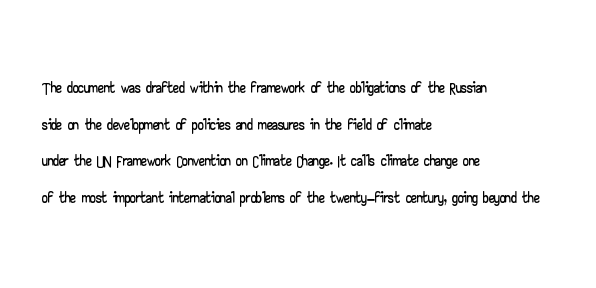
Q: Is the text italic (slanted)? A: No, it is upright.
Q: Is the text underlined? A: No.
Q: How is the paragraph aligned? A: Left-aligned.
Q: Is the spacing between letters normal or unusually wide? A: Normal.
Q: Is the spacing between lines tight, normal or loose? A: Normal.
